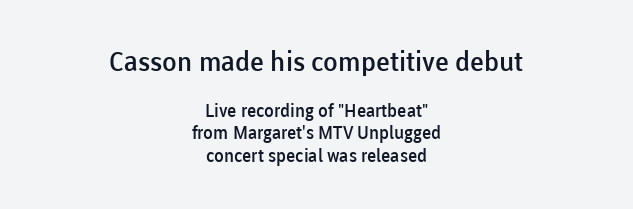
{"italic": "no", "bold": "semi", "underline": "no", "align": "center", "line_spacing": "normal", "line_spacing_ratio": 1.26, "letter_spacing": "normal", "letter_spacing_em": 0.0, "larger_block": "first", "size_ratio": 1.5, "glyph_px": 27}
